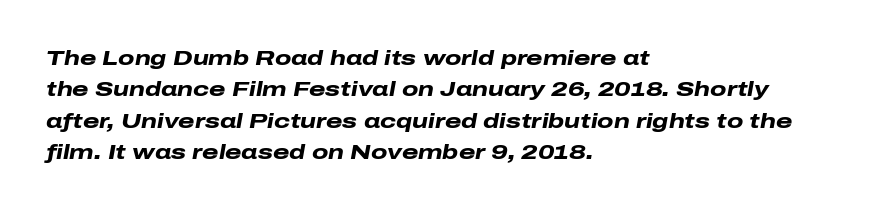
{"italic": "yes", "lean": "right", "slant_degrees": 10, "bold": "yes", "underline": "no", "align": "left", "line_spacing": "normal", "line_spacing_ratio": 1.5, "letter_spacing": "normal", "letter_spacing_em": 0.0, "glyph_px": 21}
